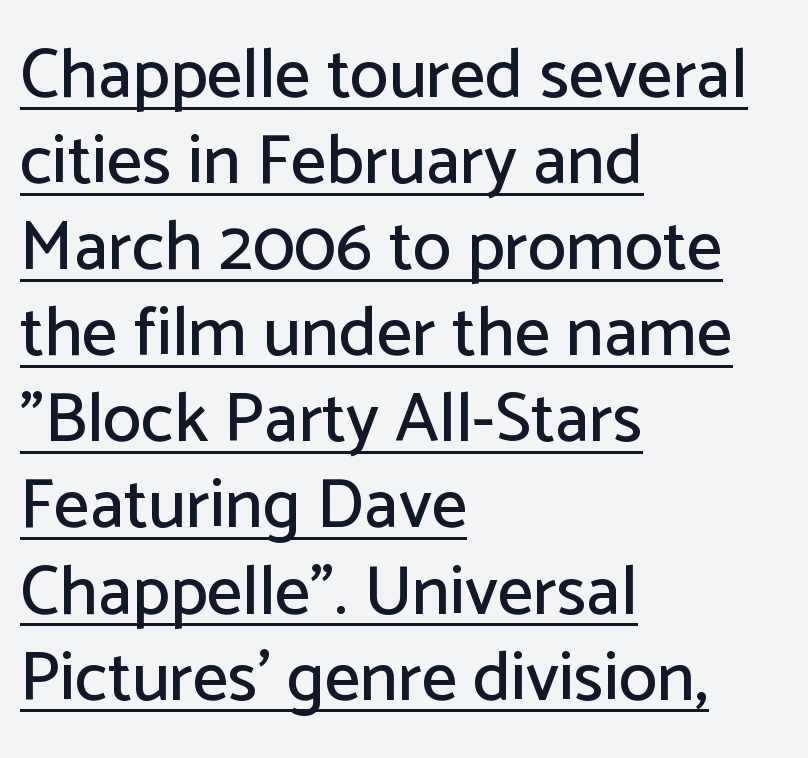
The image shows 70 px sans-serif type, upright; set left-aligned, line spacing 1.23x, normal letter spacing, underlined; low stroke contrast and a medium x-height.
